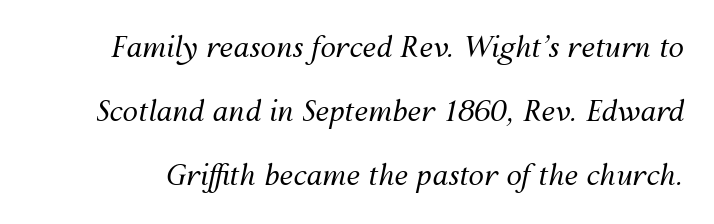
These lines are rendered in a variable-pitch font. Honestly, the letter spacing is just normal — you wouldn't notice it. An italicized treatment has been applied to the whole sample. Stems and bowls with no extra thickness — not bold.
